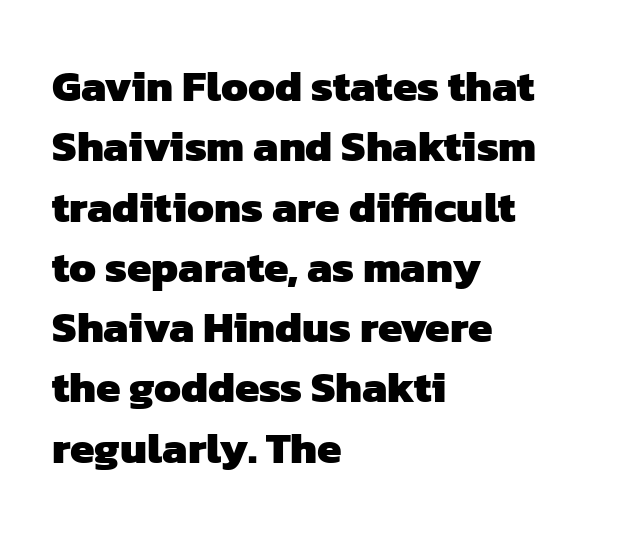
The image shows 44 px heavy sans-serif type; set left-aligned, normal line spacing (1.37x), normal letter spacing, not underlined; low stroke contrast and a medium x-height.
